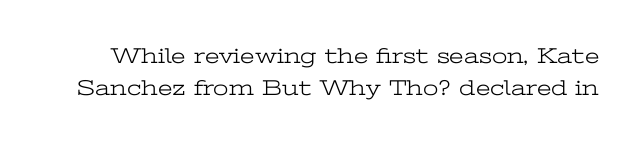
The image shows 22 px text type, upright; set normal line spacing (1.47x), normal letter spacing, not underlined.
